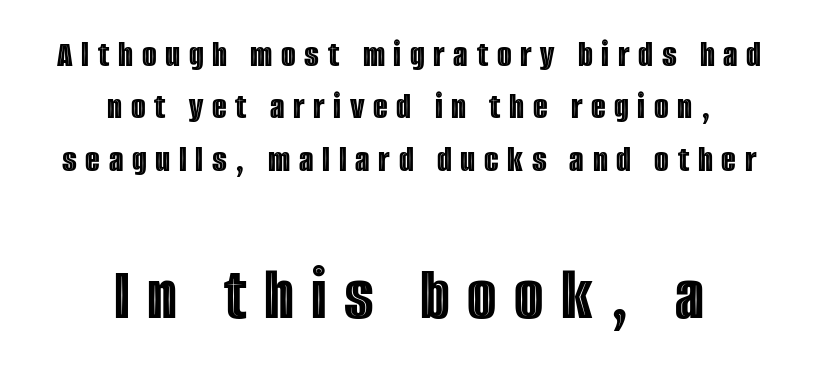
The image shows 76 px condensed type, upright; set centered, normal line spacing (1.38x), unusually wide letter spacing (+0.23 em), not underlined; the second (bottom) block is 2.0x larger; a large x-height.
